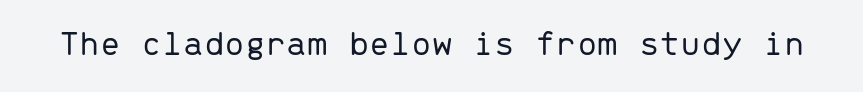
Each letter, wide or thin by design, is forced into the same width here. Serifs: no, the terminals of the letterforms are clean. Tracking value appears to be zero — textbook default spacing. Is the stroke heavy? The answer is a plain regular-or-lighter.
